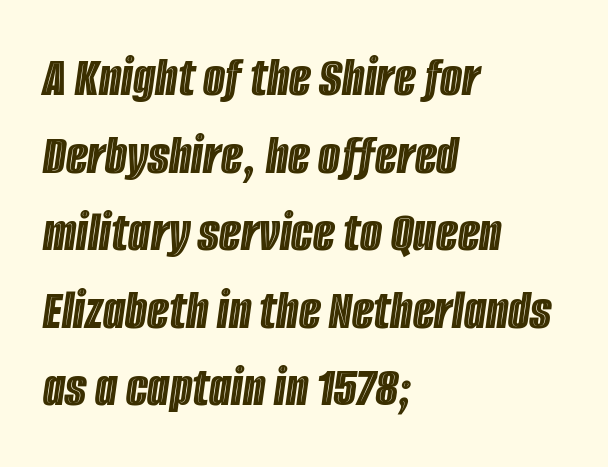
{"italic": "yes", "lean": "right", "slant_degrees": 8, "width": "condensed", "x_height": "large", "monospaced": "no", "underline": "no", "align": "left", "line_spacing": "normal", "line_spacing_ratio": 1.36, "letter_spacing": "normal", "letter_spacing_em": 0.0, "glyph_px": 57}
